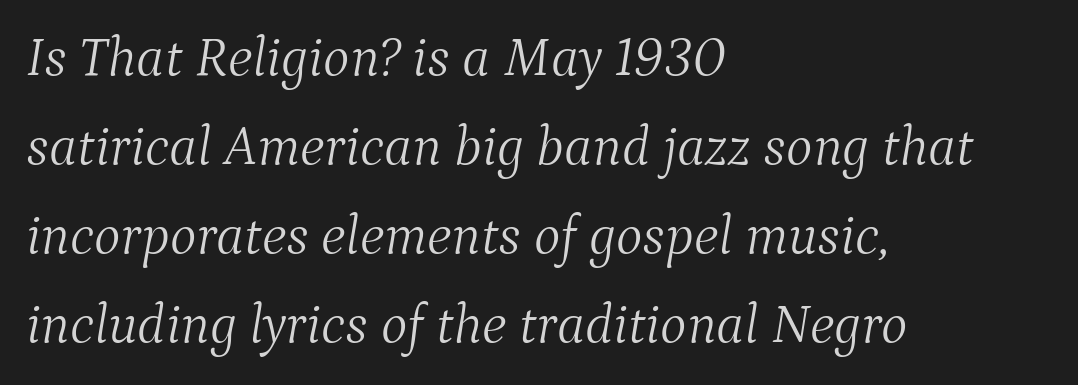
The image shows 56 px light serif type, italic (leaning right); set left-aligned, normal line spacing (1.59x), normal letter spacing, not underlined; medium stroke contrast and a medium x-height.
